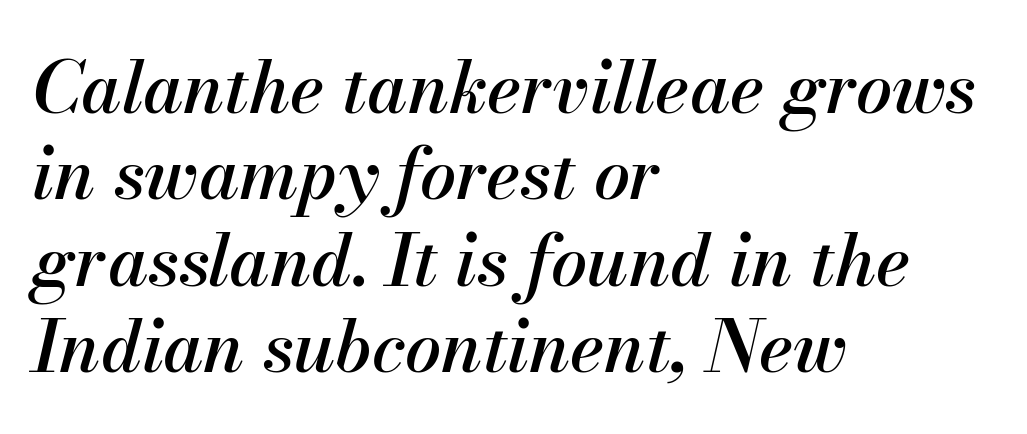
The passage shown has conventional tracking throughout. Spacing verdict: proportional, widths tailored to each character. This sample is left-justified, so line endings fall wherever the words run out. Unmarked baselines from the first word to the last. An italicized treatment has been applied to the whole sample.
